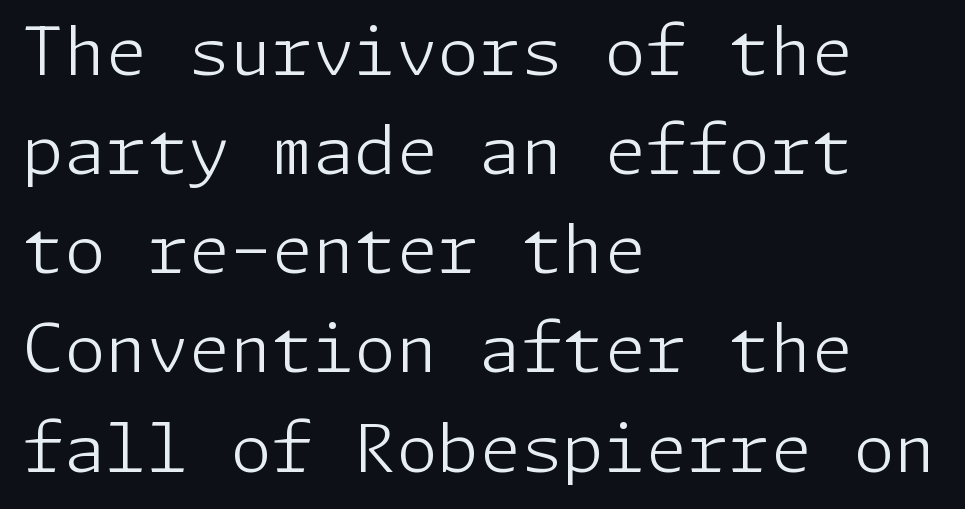
{"serif": "no", "italic": "no", "bold": "no", "weight": "light", "width": "normal", "stroke_contrast": "low", "x_height": "medium", "underline": "no", "align": "left", "line_spacing": "normal", "line_spacing_ratio": 1.48, "letter_spacing": "normal", "letter_spacing_em": 0.0, "glyph_px": 67}
